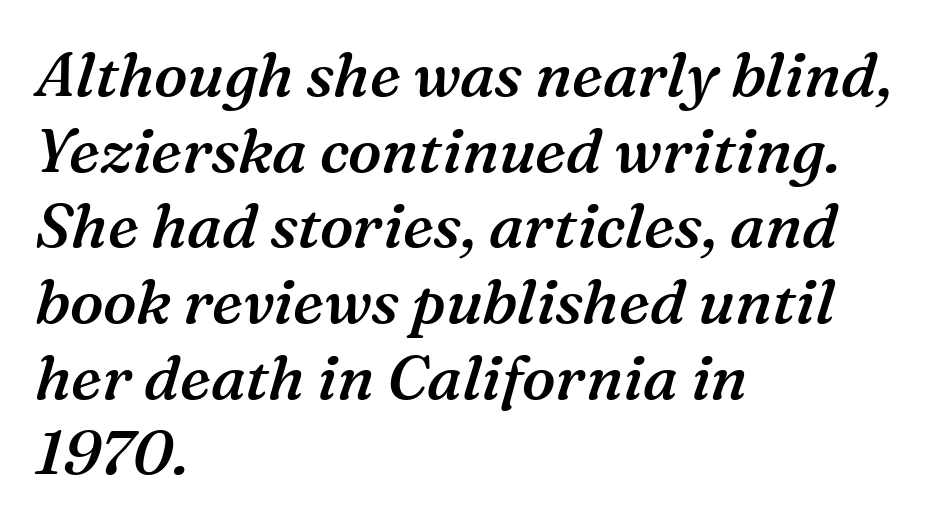
Think of a printed novel: that variable character pitch is what you see here. Words float on clear page, feet unadorned. Little horizontal feet cap the strokes, marking this as serif type. Look at the tracking — it's just the regular setting, nothing added. Layout note: lines flush left. Every letter is mildly thick-stroked: semibold rather than bold.
